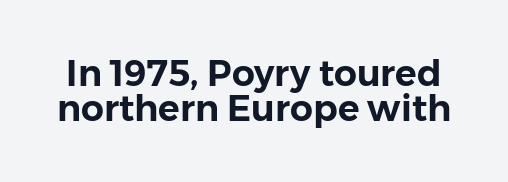
{"serif": "no", "italic": "no", "width": "normal", "stroke_contrast": "low", "x_height": "medium", "monospaced": "no", "underline": "no", "line_spacing": "tight", "line_spacing_ratio": 0.96, "letter_spacing": "normal", "letter_spacing_em": 0.0, "glyph_px": 36}
